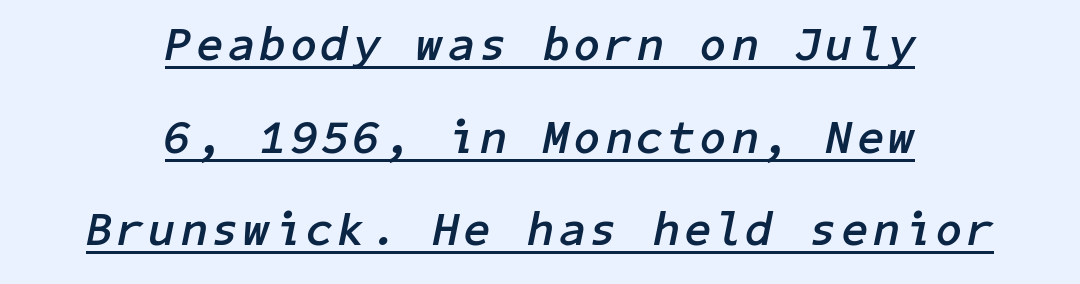
{"italic": "yes", "lean": "right", "slant_degrees": 11, "bold": "yes", "weight": "semibold", "width": "normal", "stroke_contrast": "low", "x_height": "medium", "underline": "yes", "align": "center", "line_spacing": "loose", "line_spacing_ratio": 1.97, "glyph_px": 47}
